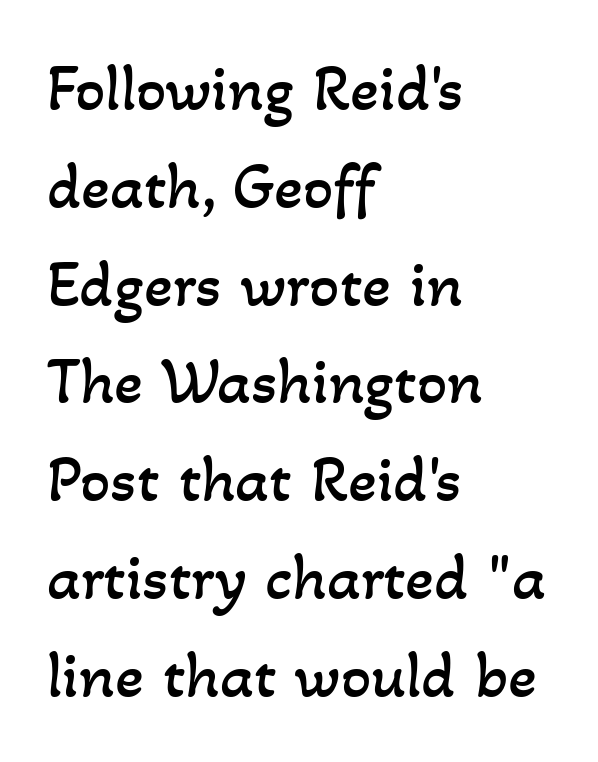
Spacing verdict: proportional, widths tailored to each character. Only glyphs here, with clear space below each row. Default kerning and tracking; the words read as compact shapes. Heft: none added — not bold.
